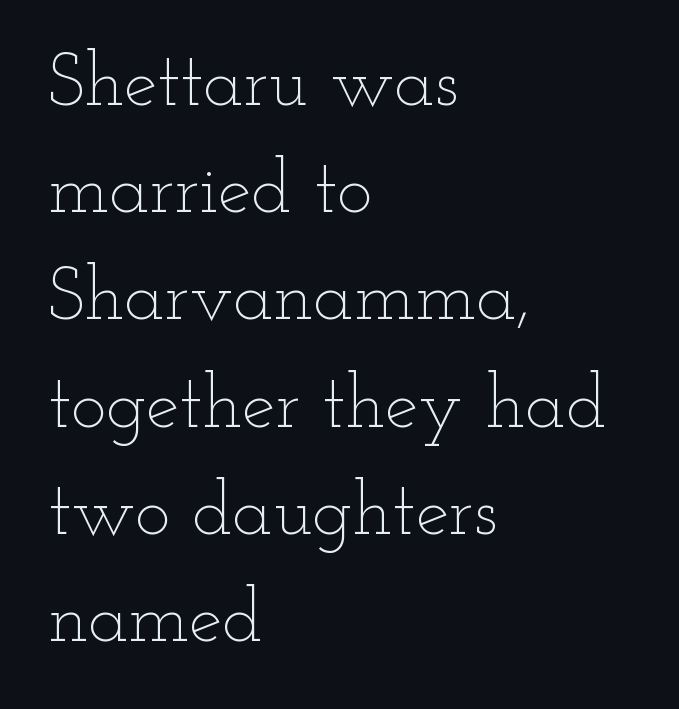
The image shows 75 px thin, wide type, upright; set left-aligned, normal line spacing (1.43x), normal letter spacing, not underlined; low stroke contrast and a small x-height.
